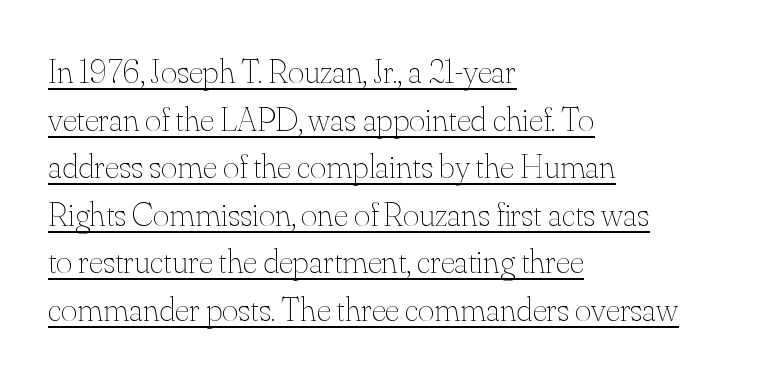
The image shows 35 px thin type, upright; set left-aligned, normal line spacing (1.36x), normal letter spacing, underlined; medium stroke contrast and a small x-height.
